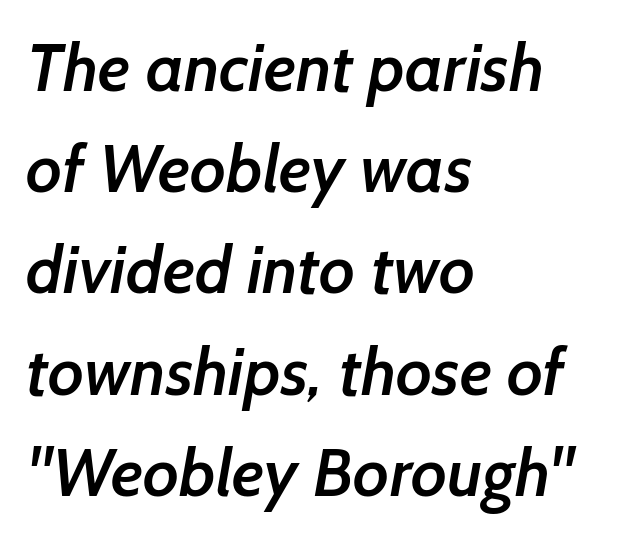
Q: Is the text bold? A: Semi-bold.
Q: Is the typeface a serif or a sans-serif typeface? A: Sans-serif.
Q: Is the text underlined? A: No.
Q: How is the paragraph aligned? A: Left-aligned.
Q: Is the spacing between letters normal or unusually wide? A: Normal.
Q: Is the spacing between lines tight, normal or loose? A: Normal.
Q: Width (condensed, normal, or wide)? A: Normal.
Q: Stroke contrast? A: Low.
Q: x-height? A: Medium.
Q: Monospaced? A: No.
